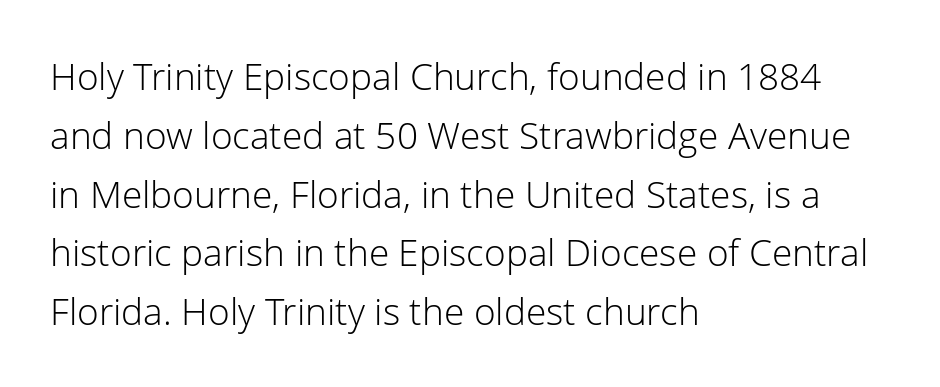
The image shows 37 px light sans-serif type, upright; set left-aligned, normal line spacing (1.59x), normal letter spacing, not underlined; low stroke contrast and a medium x-height.
